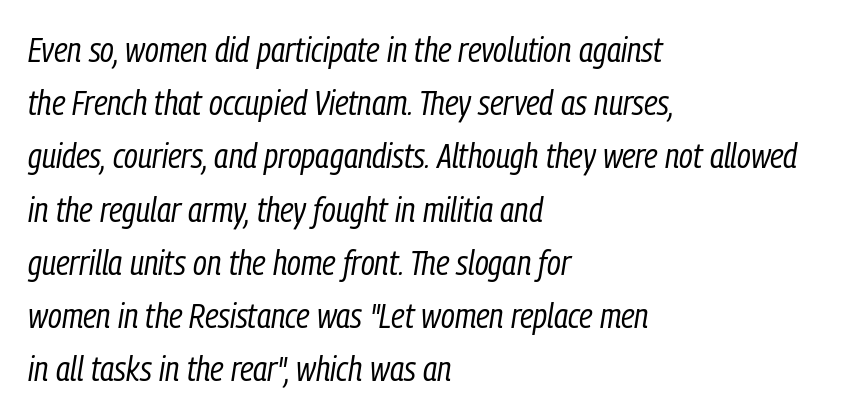
Q: Is the text bold? A: No.
Q: Is the text italic (slanted)? A: Yes, it leans right by about 9 degrees.
Q: Is the text underlined? A: No.
Q: How is the paragraph aligned? A: Left-aligned.
Q: Is the spacing between letters normal or unusually wide? A: Normal.
Q: Is the spacing between lines tight, normal or loose? A: Normal.
Q: Width (condensed, normal, or wide)? A: Condensed.
Q: Stroke contrast? A: Low.
Q: x-height? A: Medium.
Q: Monospaced? A: No.
